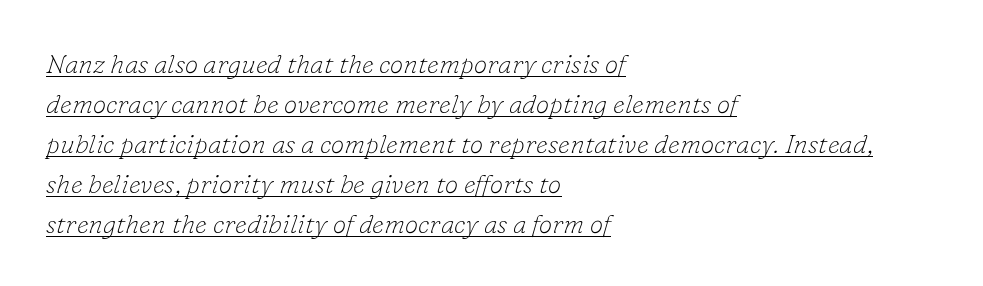
{"italic": "yes", "lean": "right", "slant_degrees": 16, "bold": "no", "underline": "yes", "align": "left", "line_spacing": "normal", "line_spacing_ratio": 1.48, "letter_spacing": "normal", "letter_spacing_em": 0.0, "glyph_px": 27}
